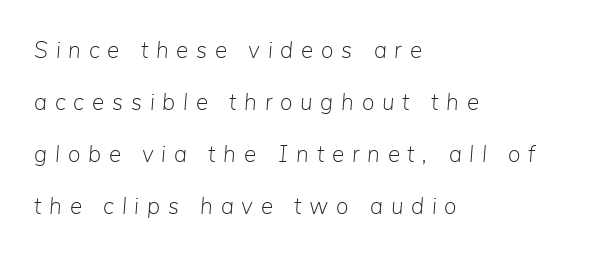
{"italic": "yes", "lean": "right", "slant_degrees": 5, "bold": "no", "underline": "no", "align": "left", "line_spacing": "loose", "line_spacing_ratio": 2.26, "letter_spacing": "wide", "letter_spacing_em": 0.34, "glyph_px": 23}
